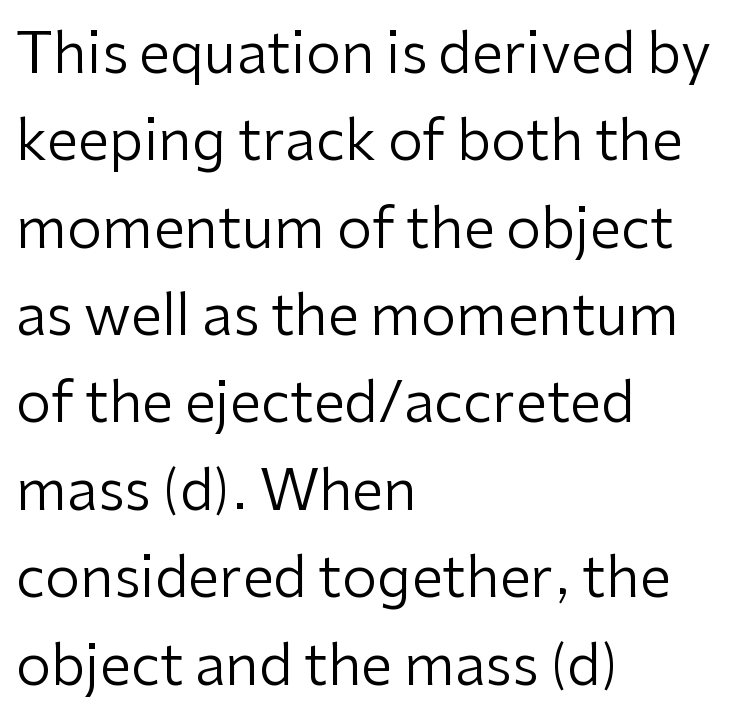
Short and long lines alike share a common starting point at left. The strip under each line holds only bare page. Whoever set this chose a conventional vertical rhythm. Nope, not italic — everything's standing straight.
